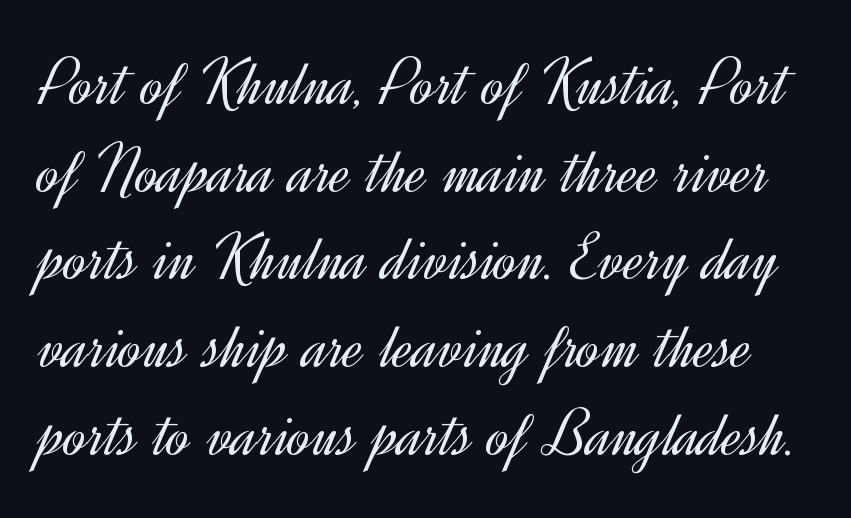
{"serif": "no", "bold": "no", "weight": "light", "width": "normal", "x_height": "small", "monospaced": "no", "underline": "no", "line_spacing": "normal", "line_spacing_ratio": 1.27, "letter_spacing": "normal", "letter_spacing_em": 0.0, "glyph_px": 69}
